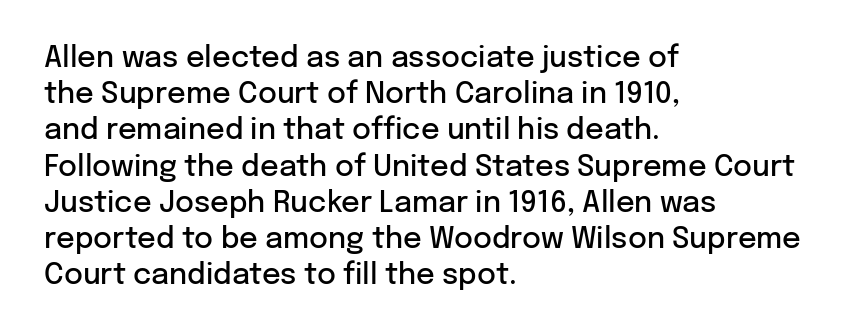
The image shows 29 px semibold sans-serif type, upright; set left-aligned, normal line spacing (1.25x), normal letter spacing, not underlined; low stroke contrast and a medium x-height.
